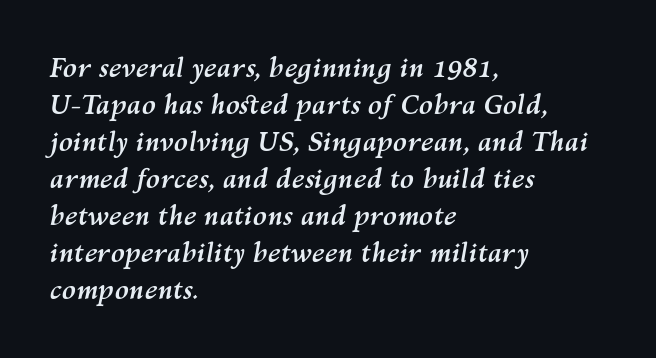
Compared with typical paragraphs, the rows here are spaced about the same. Typeset ragged right — the left edge is the straight one. An italicized treatment has been applied to the whole sample. As a designer I'd log this as weight 700, bold. Bare-footed words on every line.
